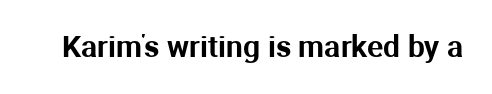
The font's upright variant was chosen for this text. Here the designer chose a conventional face with non-uniform glyph widths. Here the glyphs are tracked normally, forming tight word shapes. The space beneath each line is pristine and unruled.
